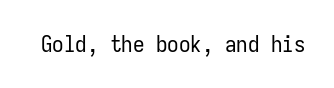
Q: Is the text bold? A: No.
Q: Is the text italic (slanted)? A: No, it is upright.
Q: Is the text underlined? A: No.
Q: Is the spacing between letters normal or unusually wide? A: Normal.
